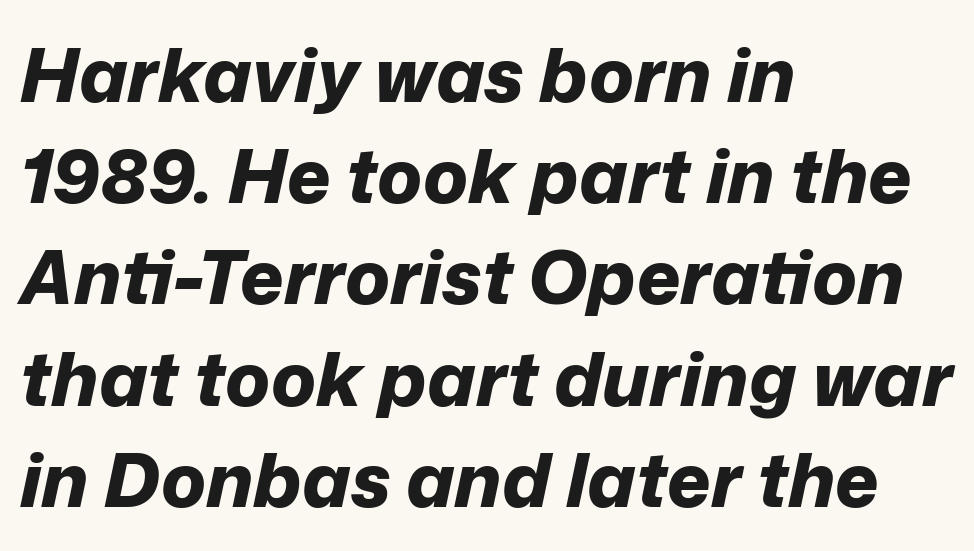
Q: Is the text bold? A: Yes.
Q: Is the text italic (slanted)? A: Yes, it leans right by about 12 degrees.
Q: Is the text underlined? A: No.
Q: How is the paragraph aligned? A: Left-aligned.
Q: Is the spacing between letters normal or unusually wide? A: Normal.
Q: Is the spacing between lines tight, normal or loose? A: Normal.
Q: Width (condensed, normal, or wide)? A: Normal.
Q: Stroke contrast? A: Low.
Q: x-height? A: Medium.
Q: Monospaced? A: No.
